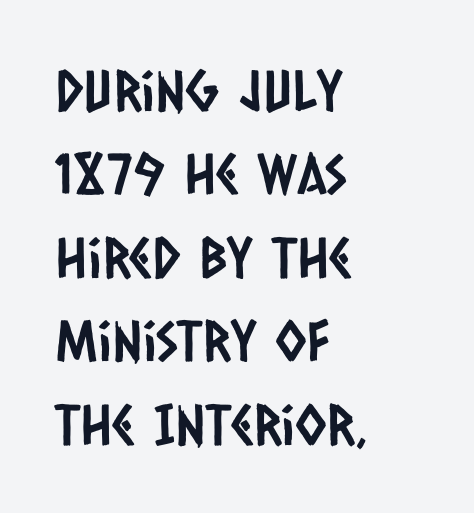
The image shows 56 px condensed sans-serif type; set left-aligned, normal line spacing (1.49x), normal letter spacing, not underlined; low stroke contrast and a large x-height.
